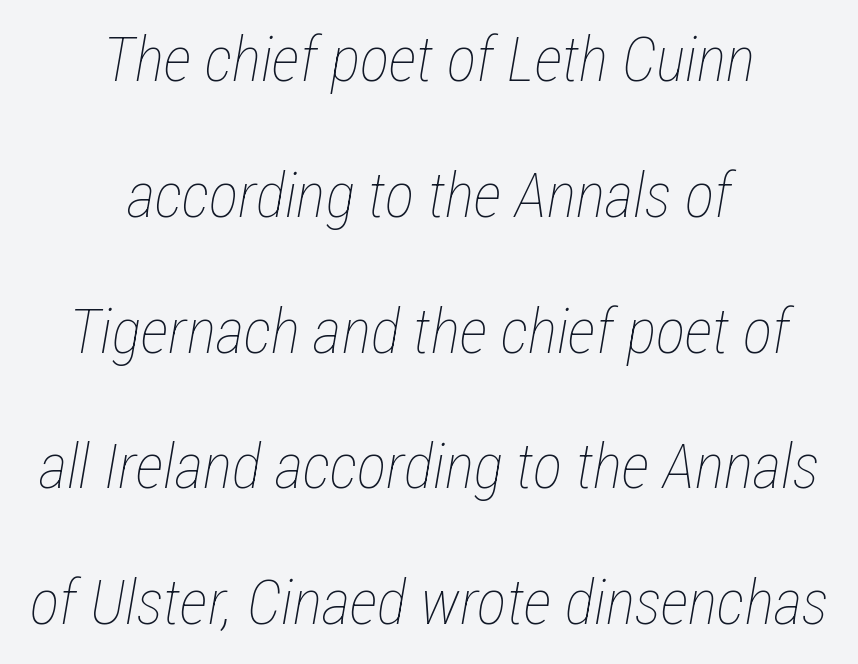
The image shows 62 px thin, condensed type, italic (leaning right); set centered, loose line spacing (2.19x), normal letter spacing, not underlined; low stroke contrast and a medium x-height.
